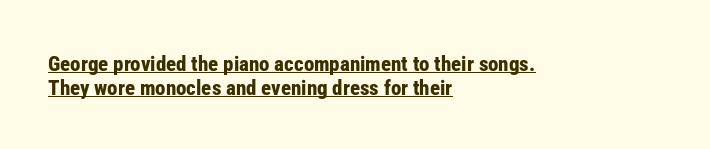
The image shows 21 px bold type, upright; set left-aligned, tight line spacing (1.12x), normal letter spacing, underlined.
